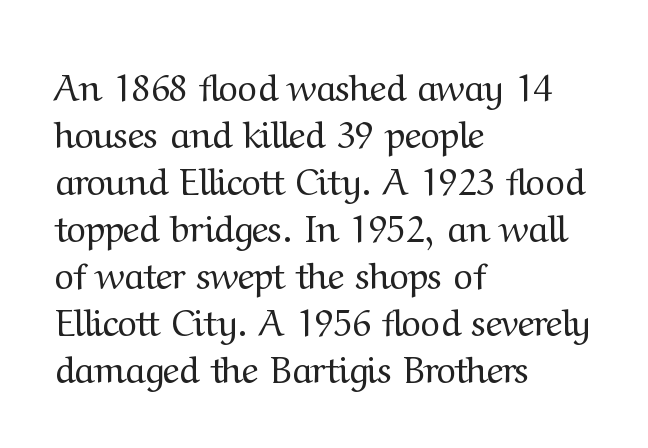
{"serif": "yes", "italic": "no", "bold": "no", "weight": "regular", "width": "normal", "stroke_contrast": "medium", "x_height": "medium", "monospaced": "no", "underline": "no", "align": "left", "line_spacing": "normal", "line_spacing_ratio": 1.27, "letter_spacing": "normal", "letter_spacing_em": 0.0, "glyph_px": 37}
